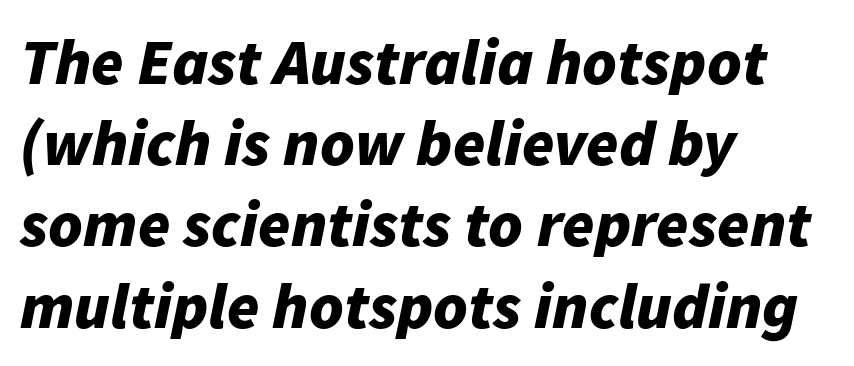
The image shows 65 px bold type, italic (leaning right); set left-aligned, normal line spacing (1.25x), normal letter spacing, not underlined; low stroke contrast and a medium x-height.
